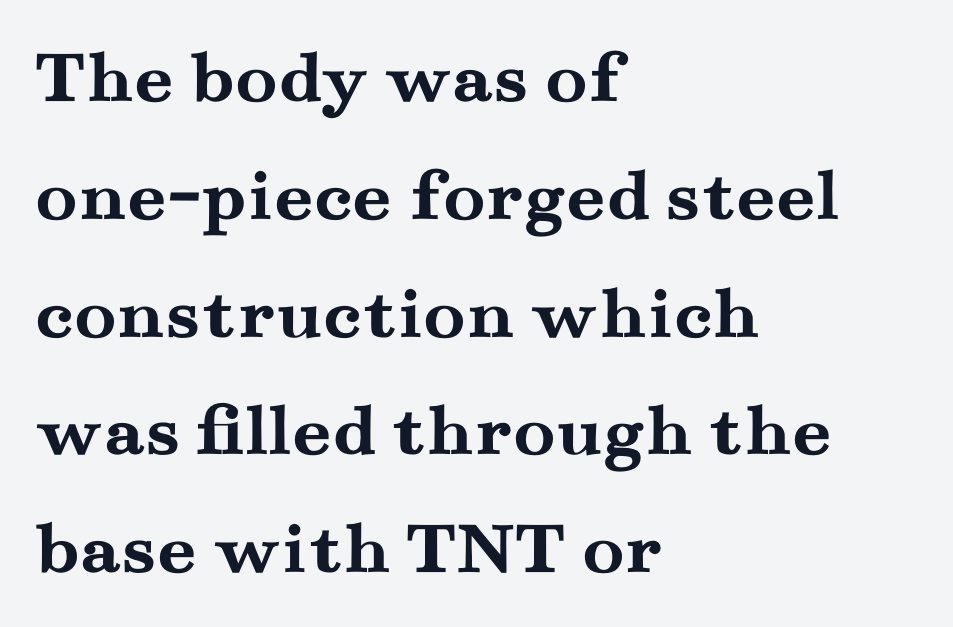
{"serif": "yes", "italic": "no", "bold": "yes", "weight": "semibold", "width": "wide", "stroke_contrast": "medium", "x_height": "small", "monospaced": "no", "underline": "no", "align": "left", "line_spacing": "normal", "line_spacing_ratio": 1.53, "letter_spacing": "normal", "letter_spacing_em": 0.0, "glyph_px": 77}
